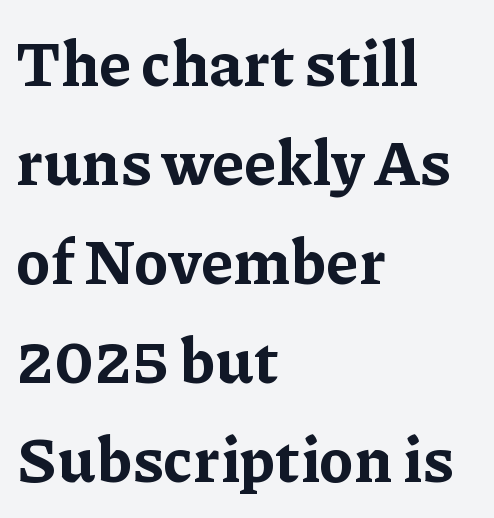
Q: Is the text bold? A: Yes.
Q: Is the text italic (slanted)? A: No, it is upright.
Q: Is the typeface a serif or a sans-serif typeface? A: Serif.
Q: Is the text underlined? A: No.
Q: How is the paragraph aligned? A: Left-aligned.
Q: Is the spacing between letters normal or unusually wide? A: Normal.
Q: Is the spacing between lines tight, normal or loose? A: Normal.
Q: Width (condensed, normal, or wide)? A: Normal.
Q: Stroke contrast? A: Low.
Q: x-height? A: Medium.
Q: Monospaced? A: No.
